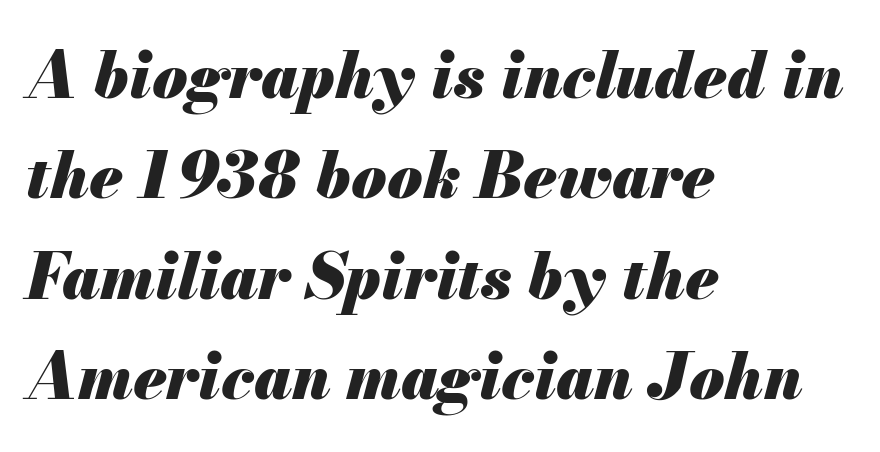
The image shows 64 px heavy type, italic (leaning right); set left-aligned, normal line spacing (1.57x), normal letter spacing, not underlined; medium stroke contrast and a small x-height.
